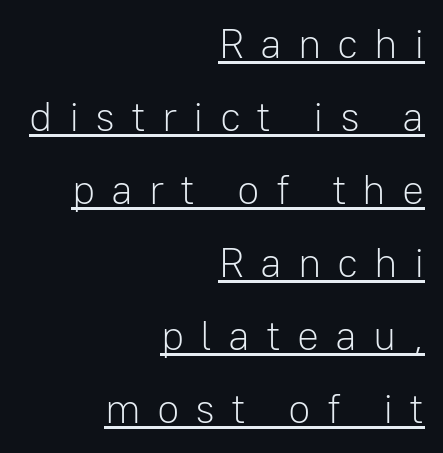
The rag falls on the left side of this text block. Every character sits straight up, as roman type does. Here the designer chose a conventional face with non-uniform glyph widths. The tracking jumps out immediately: characters are airy and widely separated. To sum up the face: it is a sans, with no serifs. The strokes are not fattened; the text isn't bold.
